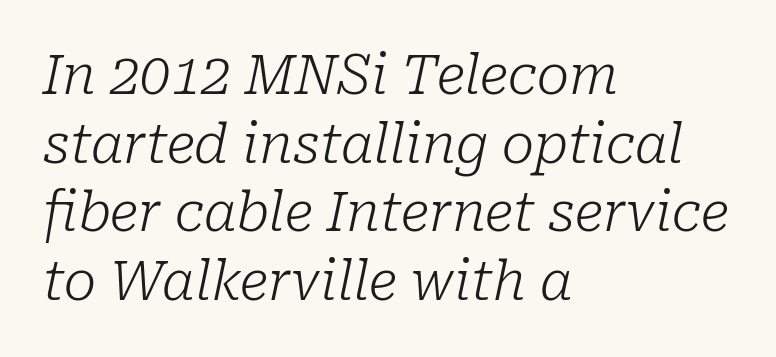
Q: Is the text bold? A: No.
Q: Is the text italic (slanted)? A: Yes, it leans right by about 10 degrees.
Q: Is the typeface a serif or a sans-serif typeface? A: Serif.
Q: Is the text underlined? A: No.
Q: How is the paragraph aligned? A: Left-aligned.
Q: Is the spacing between letters normal or unusually wide? A: Normal.
Q: Is the spacing between lines tight, normal or loose? A: Normal.
Q: Width (condensed, normal, or wide)? A: Normal.
Q: Stroke contrast? A: Low.
Q: x-height? A: Medium.
Q: Monospaced? A: No.
